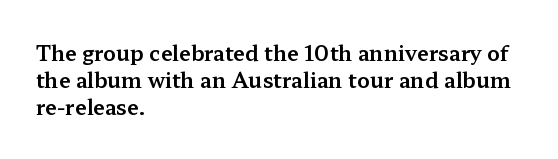
The letters stand straight up with perfectly vertical stems. Tracking here is standard; glyphs follow each other at the usual distance. Whoever set this chose a conventional vertical rhythm. The paragraph has a hard left edge and a soft right edge. Has an underline been added? It has not.
